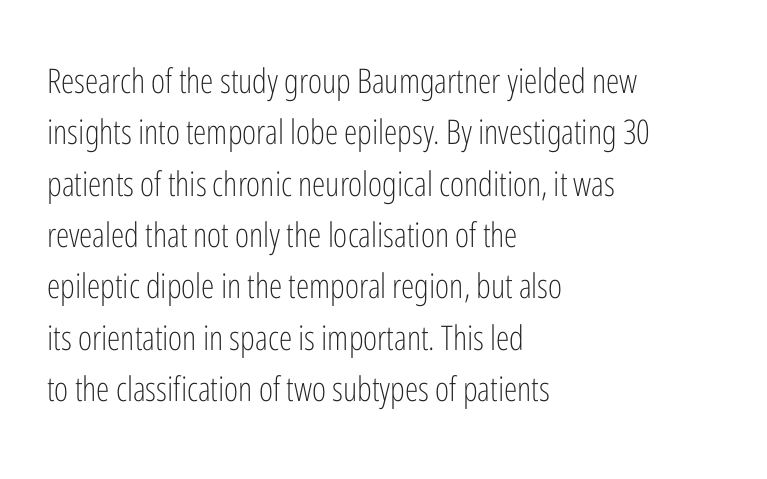
Q: Is the text bold? A: No.
Q: Is the text italic (slanted)? A: No, it is upright.
Q: Is the typeface a serif or a sans-serif typeface? A: Sans-serif.
Q: Is the text underlined? A: No.
Q: How is the paragraph aligned? A: Left-aligned.
Q: Is the spacing between letters normal or unusually wide? A: Normal.
Q: Is the spacing between lines tight, normal or loose? A: Normal.
Q: Width (condensed, normal, or wide)? A: Condensed.
Q: Stroke contrast? A: Low.
Q: x-height? A: Medium.
Q: Monospaced? A: No.
